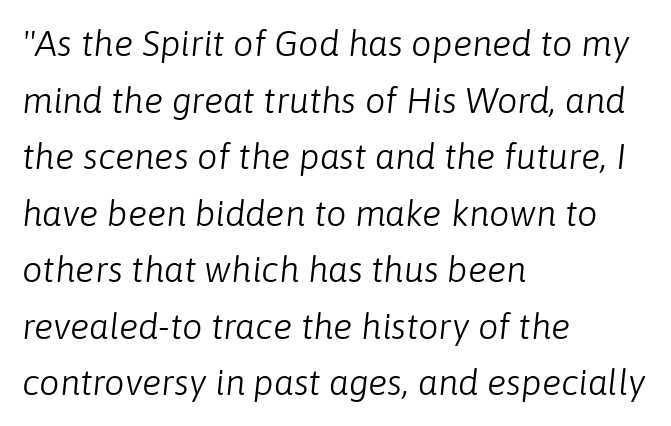
Inter-character spacing is left at the font's built-in metrics. Every row of glyphs begins at an identical x-position on the left. Caption: face not bold, strokes unweighted. You can tell it's italic because the verticals aren't actually vertical. Think of a printed novel: that variable character pitch is what you see here. Glance below the letters and you will spot only blank space.
